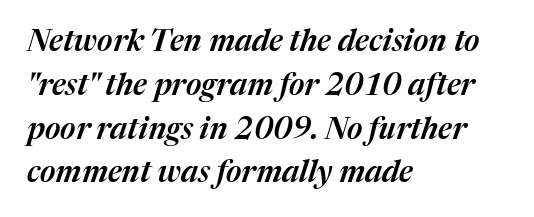
The image shows 30 px text type, italic (leaning right); set left-aligned, normal line spacing (1.46x), normal letter spacing, not underlined; medium stroke contrast and a medium x-height.
